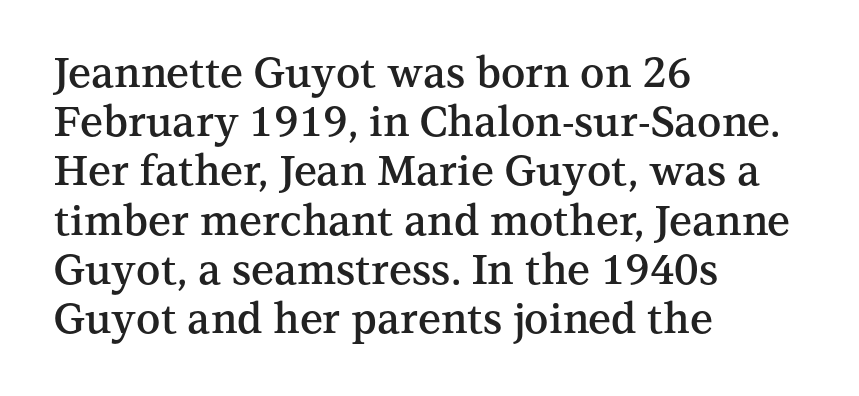
Q: Is the text bold? A: Semi-bold.
Q: Is the text italic (slanted)? A: No, it is upright.
Q: Is the typeface a serif or a sans-serif typeface? A: Serif.
Q: Is the text underlined? A: No.
Q: How is the paragraph aligned? A: Left-aligned.
Q: Is the spacing between letters normal or unusually wide? A: Normal.
Q: Width (condensed, normal, or wide)? A: Normal.
Q: Stroke contrast? A: Medium.
Q: x-height? A: Medium.
Q: Monospaced? A: No.
